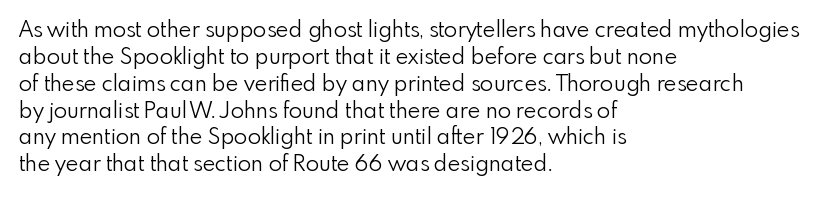
Honestly, the letter spacing is just normal — you wouldn't notice it. A student would call this left alignment; a typographer would say flush left, rag right. The font sits on the lighter half of the weight spectrum, regular included. Just letters on the line, the space beneath them empty.
